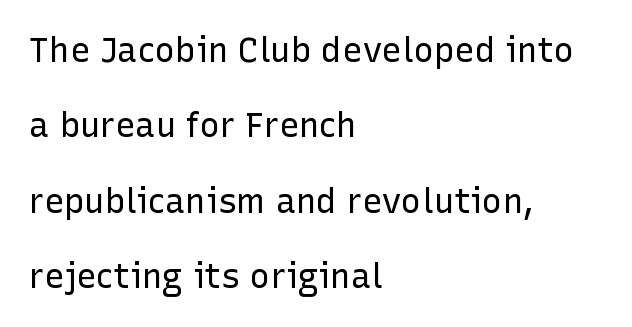
The image shows 34 px regular-weight sans-serif type, upright; set left-aligned, loose line spacing (2.22x), normal letter spacing, not underlined; low stroke contrast and a medium x-height.
